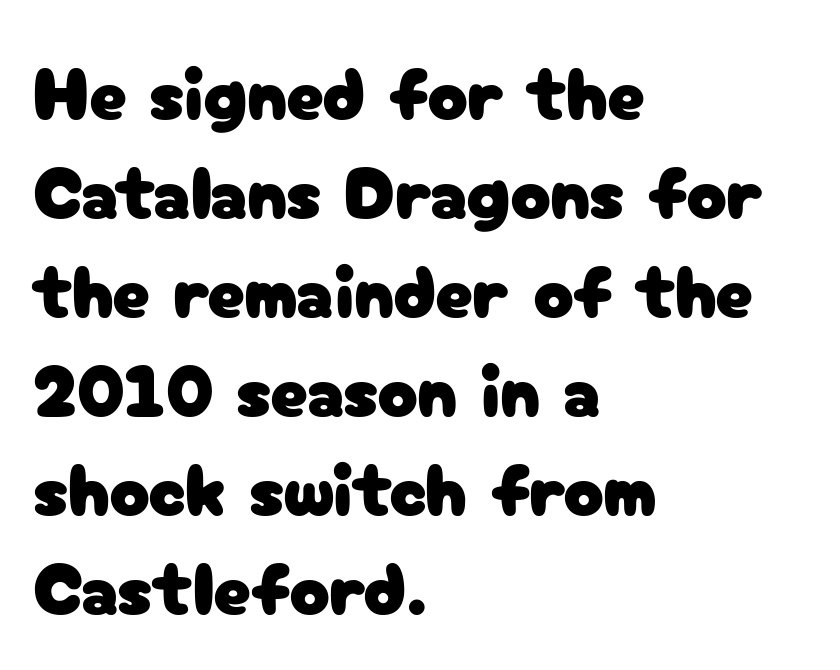
The tracking reads as untouched default to a designer's eye. Nope, no serifs anywhere on these letters. Layout note: lines flush left. Note the varied advance widths — an 'i' is clearly narrower than an 'm'. Unlike italic type, these characters show no tilt at all. The foot of each line stays bare and open.
